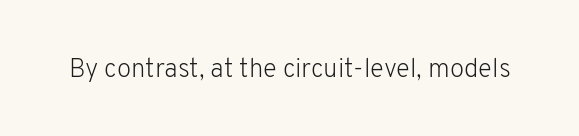
Q: Is the text bold? A: No.
Q: Is the text italic (slanted)? A: No, it is upright.
Q: Is the text underlined? A: No.
Q: Is the spacing between letters normal or unusually wide? A: Normal.
